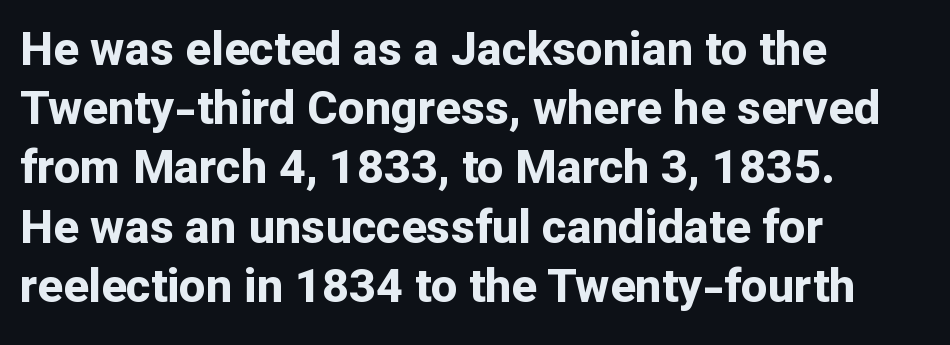
The lines are quadded left. These lines were composed using upright roman letters. In terms of letterspacing, this is plain default setting. Looks like regular typesetting: each glyph gets only the width it needs. Regarding leading, the lines here are spaced in the standard way. A bare baseline throughout the passage.
